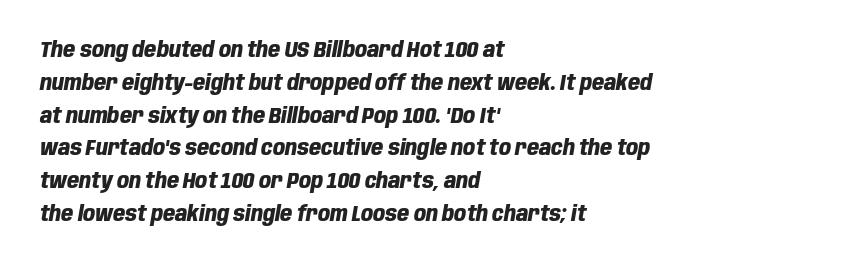
The image shows 21 px bold type, italic (leaning right); set left-aligned, normal line spacing (1.56x), normal letter spacing, not underlined.
